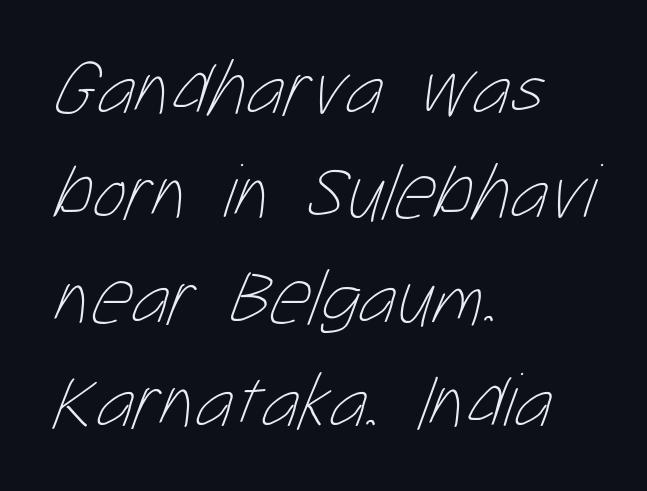
Q: Is the text bold? A: No.
Q: Is the text underlined? A: No.
Q: How is the paragraph aligned? A: Left-aligned.
Q: Is the spacing between letters normal or unusually wide? A: Normal.
Q: Is the spacing between lines tight, normal or loose? A: Normal.
Q: Width (condensed, normal, or wide)? A: Condensed.
Q: Stroke contrast? A: Low.
Q: x-height? A: Medium.
Q: Monospaced? A: No.
